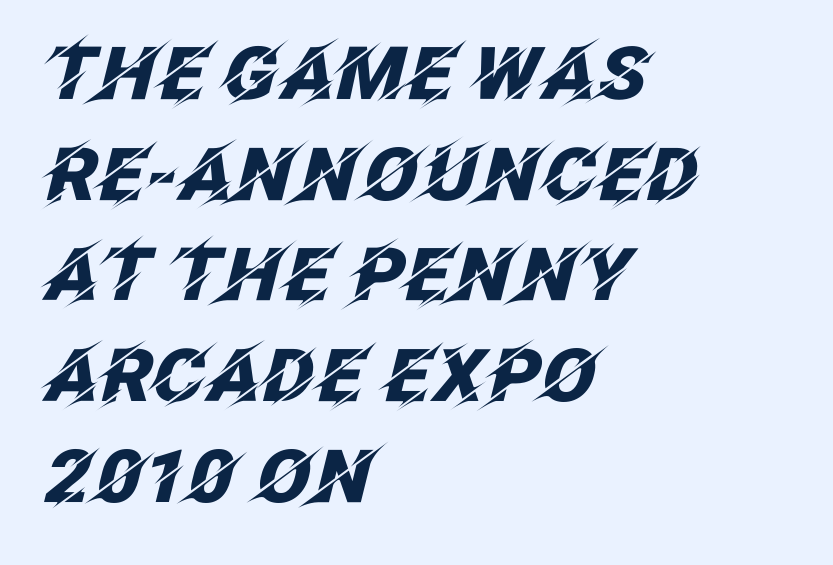
Do the characters align in a grid? No, the font is proportional. The space between consecutive lines is moderate. The face used here has a pronounced slope to its letters. Every letter is thick-stroked: bold, no question.
